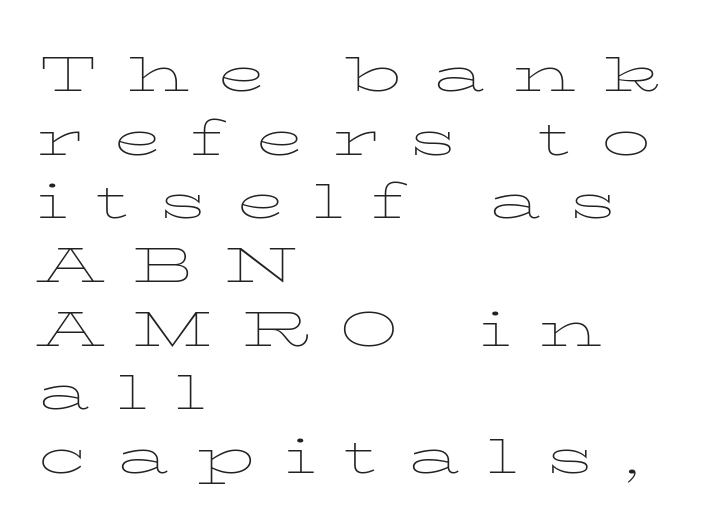
{"italic": "no", "bold": "no", "weight": "thin", "width": "wide", "stroke_contrast": "low", "x_height": "medium", "monospaced": "no", "underline": "no", "align": "left", "line_spacing": "tight", "line_spacing_ratio": 0.98, "letter_spacing": "wide", "letter_spacing_em": 0.44, "glyph_px": 65}
